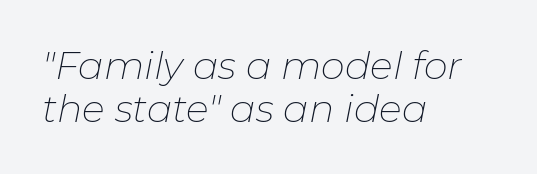
Q: Is the text bold? A: No.
Q: Is the text italic (slanted)? A: Yes, it leans right by about 11 degrees.
Q: Is the text underlined? A: No.
Q: How is the paragraph aligned? A: Left-aligned.
Q: Is the spacing between letters normal or unusually wide? A: Normal.
Q: Is the spacing between lines tight, normal or loose? A: Tight.
Q: Width (condensed, normal, or wide)? A: Normal.
Q: Stroke contrast? A: Low.
Q: x-height? A: Medium.
Q: Monospaced? A: No.
